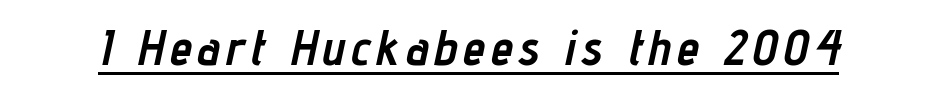
{"italic": "yes", "lean": "right", "slant_degrees": 12, "bold": "yes", "weight": "semibold", "width": "condensed", "stroke_contrast": "low", "x_height": "medium", "monospaced": "no", "underline": "yes", "glyph_px": 50}
